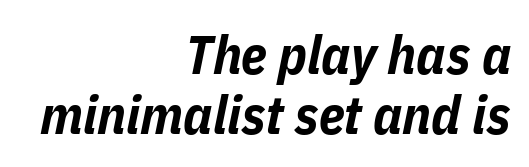
The line texture is even and compact thanks to regular tracking. This is heavy type, rendered in bold. The letters are slanted; this is an italic face. Right-aligned paragraph, ragged on the left. Clear beneath every line of the passage.
